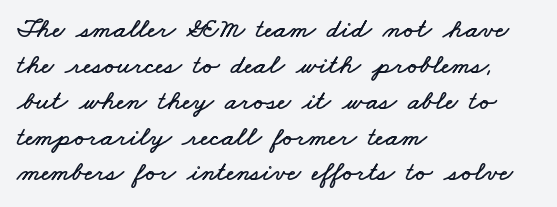
Q: Is the text underlined? A: No.
Q: How is the paragraph aligned? A: Left-aligned.
Q: Is the spacing between letters normal or unusually wide? A: Normal.
Q: Is the spacing between lines tight, normal or loose? A: Normal.
Q: Width (condensed, normal, or wide)? A: Wide.
Q: Stroke contrast? A: Low.
Q: x-height? A: Small.
Q: Monospaced? A: No.
